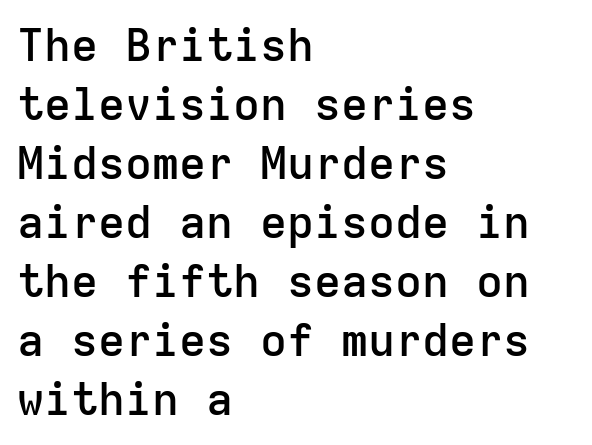
You can tell from the bare stems that sans-serif type was used. A somewhat darkened texture: the type is semibold rather than bold. Compared with typical body copy, the letter spacing here is the same. The zone under the glyphs is completely vacant.
